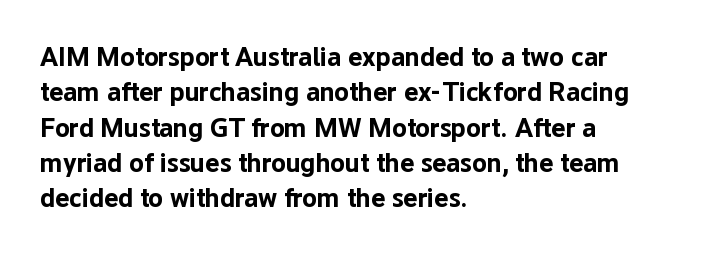
The image shows 27 px bold type, upright; set left-aligned, normal line spacing (1.31x), normal letter spacing, not underlined.
